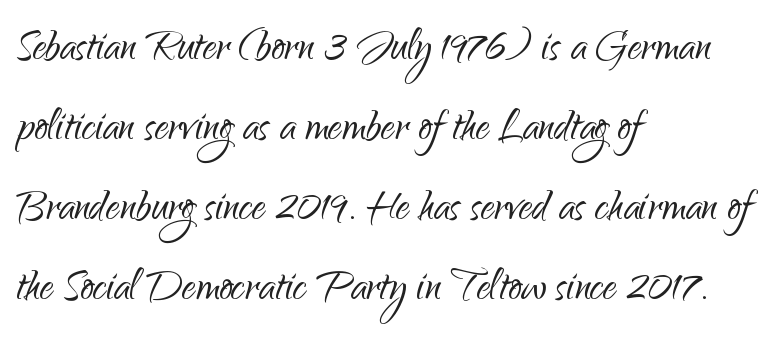
Q: Is the text bold? A: No.
Q: Is the text italic (slanted)? A: Yes.
Q: Is the typeface a serif or a sans-serif typeface? A: Sans-serif.
Q: Is the text underlined? A: No.
Q: How is the paragraph aligned? A: Left-aligned.
Q: Is the spacing between letters normal or unusually wide? A: Normal.
Q: Is the spacing between lines tight, normal or loose? A: Normal.
Q: Width (condensed, normal, or wide)? A: Normal.
Q: Stroke contrast? A: Low.
Q: x-height? A: Small.
Q: Monospaced? A: No.
